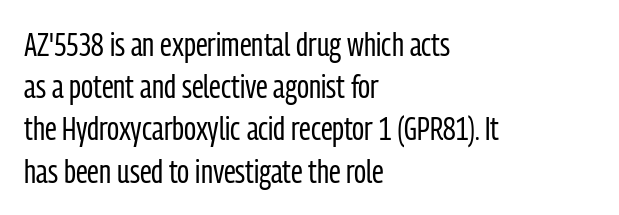
The image shows 33 px regular-weight, condensed sans-serif type, upright; set left-aligned, normal line spacing (1.28x), normal letter spacing, not underlined; low stroke contrast and a medium x-height.
